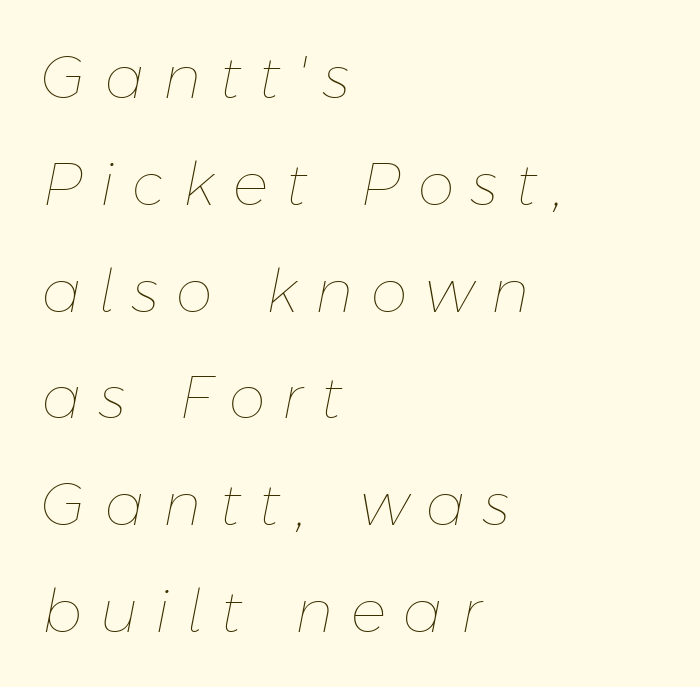
{"italic": "yes", "lean": "right", "slant_degrees": 11, "bold": "no", "weight": "thin", "width": "normal", "stroke_contrast": "low", "x_height": "medium", "monospaced": "no", "underline": "no", "align": "left", "line_spacing_ratio": 1.81, "letter_spacing": "wide", "letter_spacing_em": 0.3, "glyph_px": 59}
